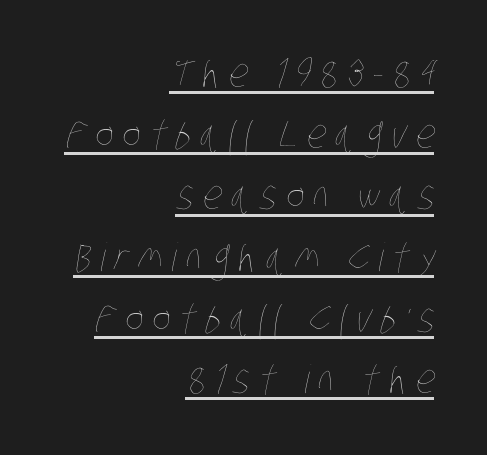
The image shows 39 px thin, condensed type; set right-aligned, normal line spacing (1.57x), unusually wide letter spacing (+0.23 em), underlined; low stroke contrast and a large x-height.
